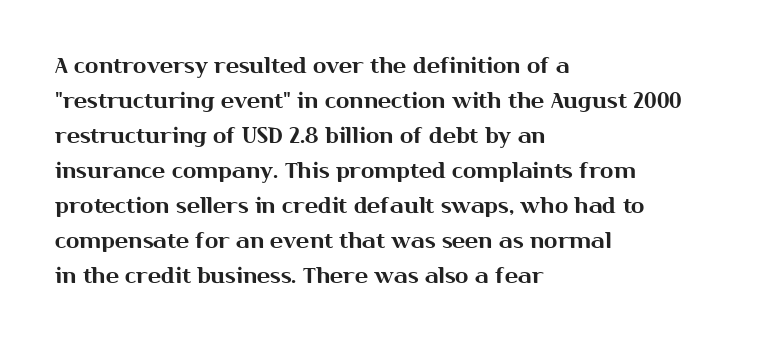
The vertical gap from one line to the next is medium. In terms of posture, this sample is upright. The ragged edge is on the right, which tells us the setting is flush left. Look at the tracking — it's just the regular setting, nothing added. Only glyphs here, with clear space below each row.
